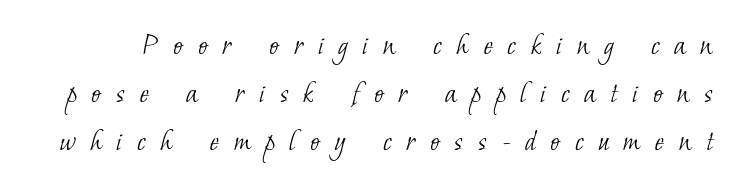
Horizontal bands of white between lines are of average thickness. Observe the serifs anchoring each vertical stroke in this sample. Note the varied advance widths — an 'i' is clearly narrower than an 'm'. Just letters on the line, the space beneath them empty.
